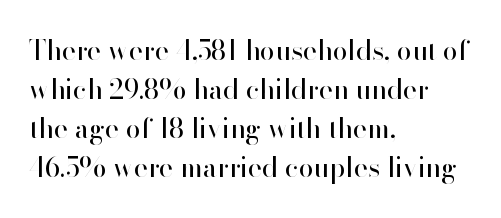
Default kerning and tracking; the words read as compact shapes. No heavy texture on the line: the type isn't bold. A roman cut, with each character standing at attention. Notice how the passage keeps a crisp vertical edge on the left only. Bare-footed words on every line.
